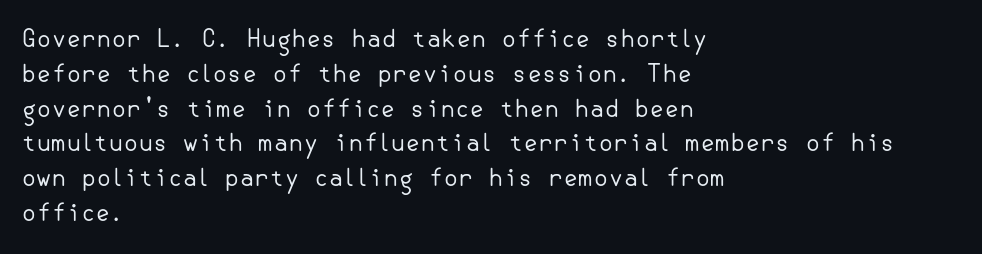
Summary of weight: not heavy and not bold. The passage shown stacks its lines at a standard gap. Upright lettering throughout. Tracking value appears to be zero — textbook default spacing.
